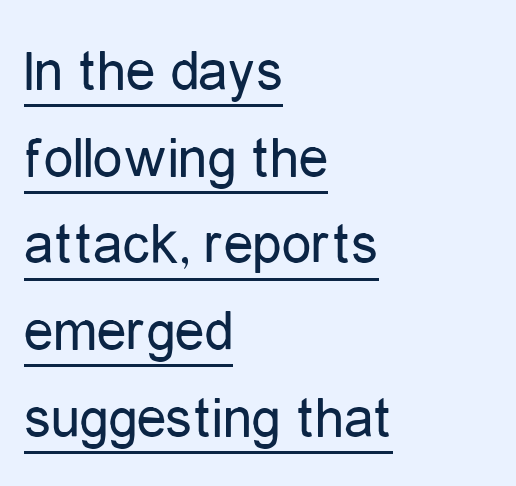
Q: Is the text bold? A: No.
Q: Is the text italic (slanted)? A: No, it is upright.
Q: Is the typeface a serif or a sans-serif typeface? A: Sans-serif.
Q: Is the text underlined? A: Yes.
Q: How is the paragraph aligned? A: Left-aligned.
Q: Is the spacing between letters normal or unusually wide? A: Normal.
Q: Is the spacing between lines tight, normal or loose? A: Normal.
Q: Width (condensed, normal, or wide)? A: Condensed.
Q: Stroke contrast? A: Low.
Q: x-height? A: Medium.
Q: Monospaced? A: No.
